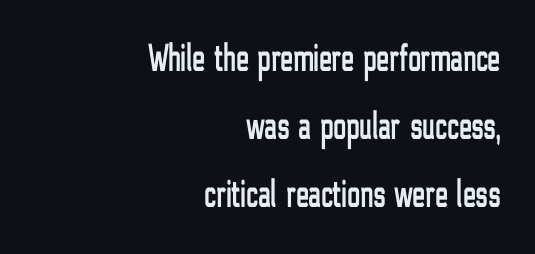
The image shows 39 px condensed sans-serif type, upright; set right-aligned, line spacing 1.75x, normal letter spacing, not underlined; low stroke contrast and a medium x-height.
